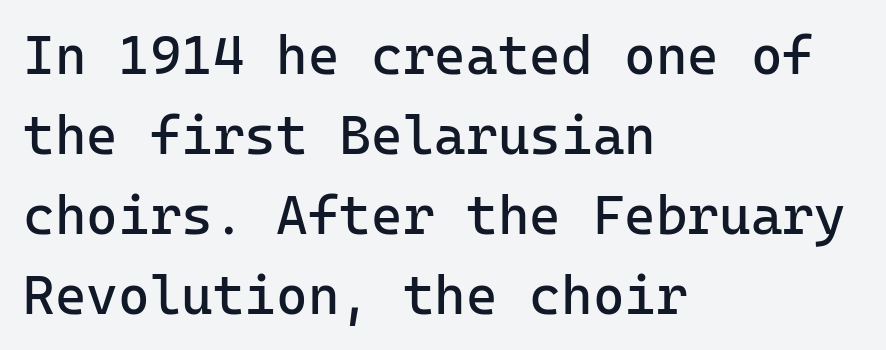
Q: Is the text bold? A: No.
Q: Is the text italic (slanted)? A: No, it is upright.
Q: Is the typeface a serif or a sans-serif typeface? A: Sans-serif.
Q: Is the text underlined? A: No.
Q: How is the paragraph aligned? A: Left-aligned.
Q: Is the spacing between letters normal or unusually wide? A: Normal.
Q: Is the spacing between lines tight, normal or loose? A: Normal.
Q: Width (condensed, normal, or wide)? A: Normal.
Q: Stroke contrast? A: Low.
Q: x-height? A: Medium.
Q: Monospaced? A: Yes.
